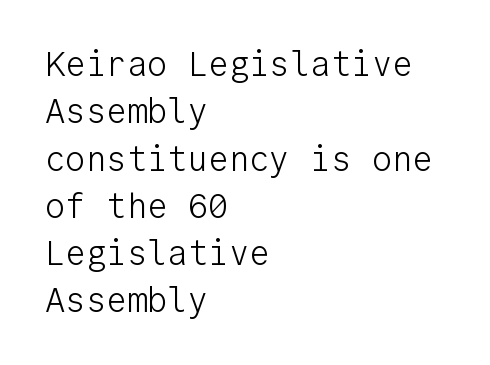
Reading down the column, the eye jumps a familiar distance to each next line. Nothing unusual about the tracking: characters are spaced as the font intends. The axis of the letterforms is exactly vertical. Decoration check: the copy has no underline. Typeset ragged right — the left edge is the straight one. The typesetting does not lean heavy: it is not bold.
